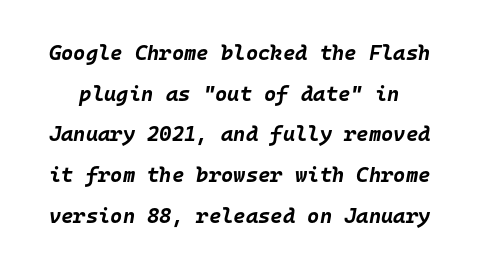
There is no visible air inserted between adjacent glyphs. How heavy is the stroke? Heavy — this is a bold. Nobody drew a line under any word here. You can tell it's italic because the verticals aren't actually vertical. The lines are spread far apart with generous leading.
